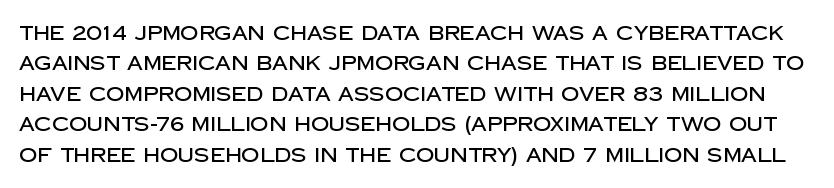
This is the regular roman posture of the typeface. A typesetter would call this leading conventional body-copy spacing. Words appear dense and cohesive because spacing is normal. Glance below the letters and you will spot only blank space.
